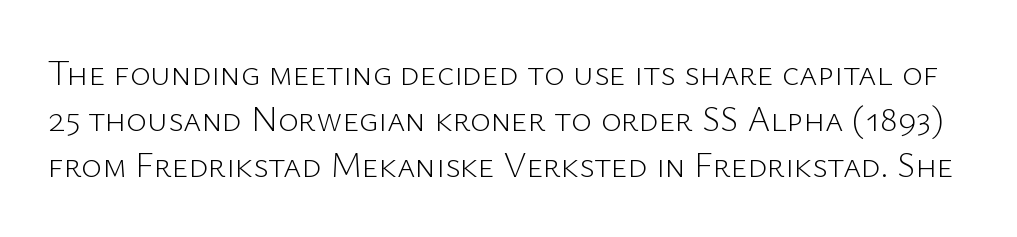
{"serif": "no", "italic": "no", "bold": "no", "weight": "light", "width": "normal", "stroke_contrast": "low", "x_height": "medium", "monospaced": "no", "underline": "no", "line_spacing": "normal", "line_spacing_ratio": 1.32, "letter_spacing": "normal", "letter_spacing_em": 0.0, "glyph_px": 35}
